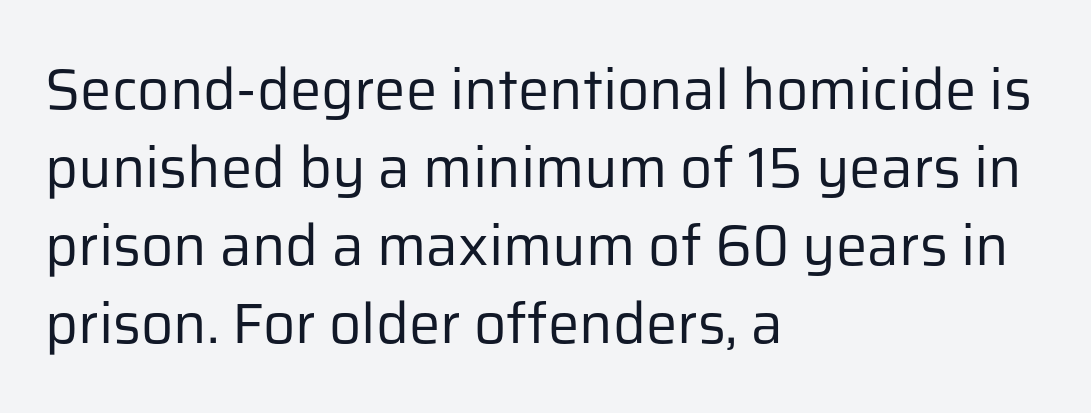
Q: Is the text bold? A: No.
Q: Is the text italic (slanted)? A: No, it is upright.
Q: Is the typeface a serif or a sans-serif typeface? A: Sans-serif.
Q: Is the text underlined? A: No.
Q: How is the paragraph aligned? A: Left-aligned.
Q: Is the spacing between letters normal or unusually wide? A: Normal.
Q: Is the spacing between lines tight, normal or loose? A: Normal.
Q: Width (condensed, normal, or wide)? A: Normal.
Q: Stroke contrast? A: Low.
Q: x-height? A: Medium.
Q: Monospaced? A: No.
